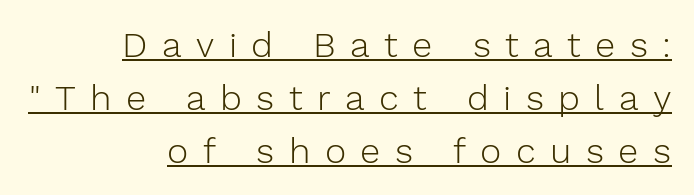
Nope, not italic — everything's standing straight. A light-to-regular cut is what we see here. Honestly, the underline is the first thing you notice here. The rendering shows plain stroke endings on the letterforms — a sans-serif design.
